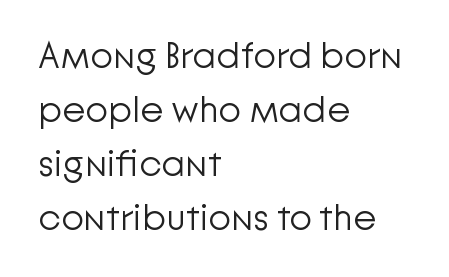
Q: Is the text bold? A: No.
Q: Is the text italic (slanted)? A: No, it is upright.
Q: Is the typeface a serif or a sans-serif typeface? A: Sans-serif.
Q: Is the text underlined? A: No.
Q: How is the paragraph aligned? A: Left-aligned.
Q: Is the spacing between letters normal or unusually wide? A: Normal.
Q: Is the spacing between lines tight, normal or loose? A: Normal.
Q: Width (condensed, normal, or wide)? A: Normal.
Q: Stroke contrast? A: Low.
Q: x-height? A: Medium.
Q: Monospaced? A: No.
